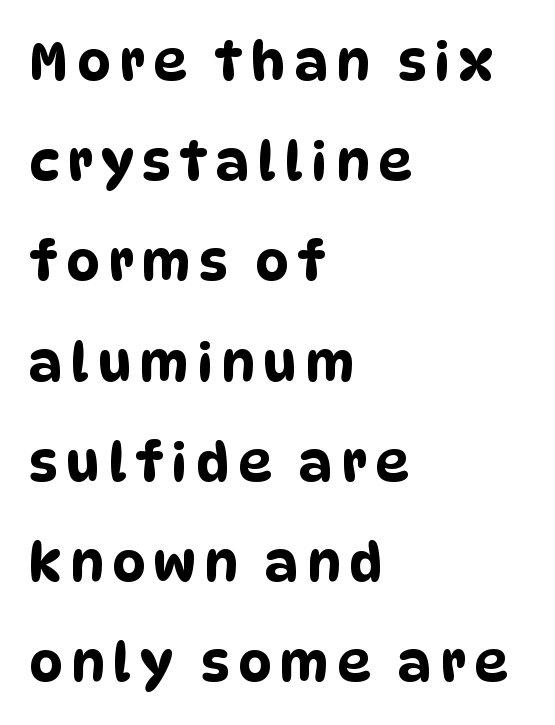
Layout note: lines flush left. Only glyphs here, with clear space below each row. Proportional: the letters do not fall into vertical columns. Nope, no serifs anywhere on these letters.
